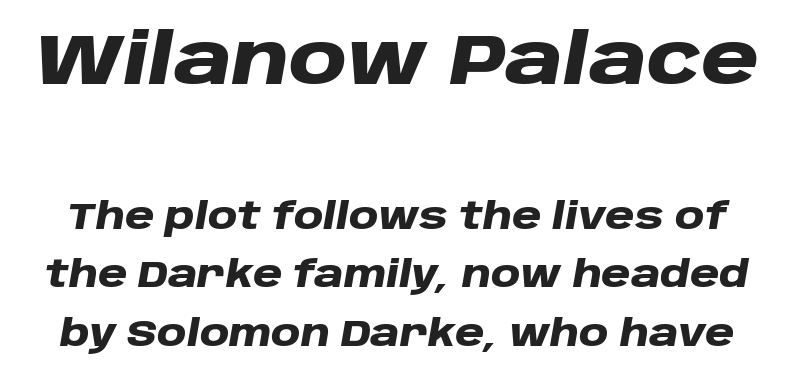
The image shows 71 px heavy, wide type, italic (leaning right); set normal line spacing (1.63x), normal letter spacing, not underlined; the first (top) block is 1.97x larger; low stroke contrast and a large x-height.
